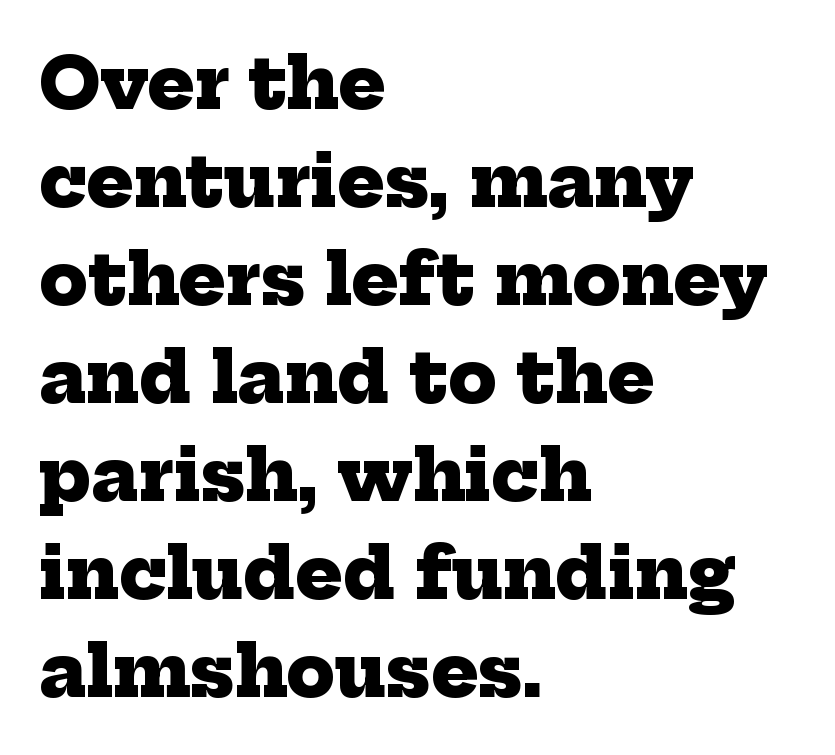
The image shows 70 px heavy serif type; set left-aligned, normal line spacing (1.4x), normal letter spacing, not underlined; low stroke contrast and a medium x-height.
